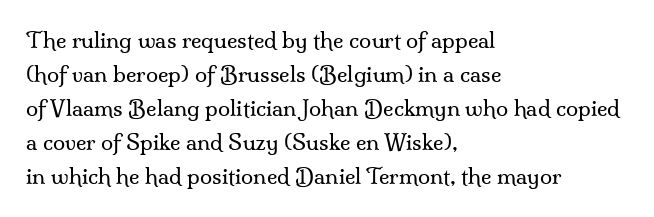
Q: Is the text bold? A: No.
Q: Is the text italic (slanted)? A: No, it is upright.
Q: Is the text underlined? A: No.
Q: How is the paragraph aligned? A: Left-aligned.
Q: Is the spacing between letters normal or unusually wide? A: Normal.
Q: Is the spacing between lines tight, normal or loose? A: Normal.
